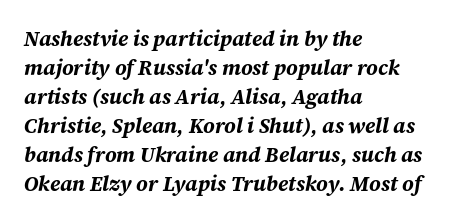
Q: Is the text bold? A: Yes.
Q: Is the text italic (slanted)? A: Yes, it leans right by about 12 degrees.
Q: Is the text underlined? A: No.
Q: How is the paragraph aligned? A: Left-aligned.
Q: Is the spacing between letters normal or unusually wide? A: Normal.
Q: Is the spacing between lines tight, normal or loose? A: Normal.
